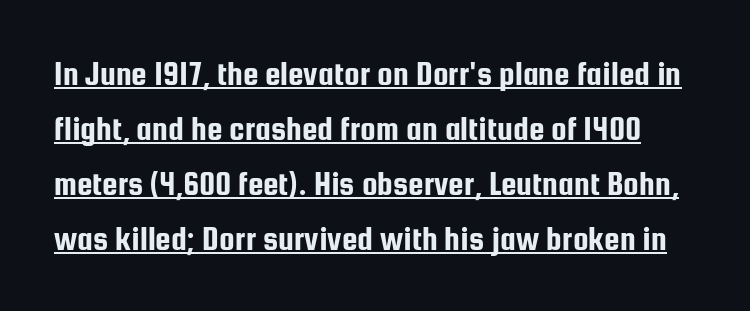
{"serif": "no", "italic": "no", "width": "condensed", "stroke_contrast": "low", "x_height": "medium", "monospaced": "no", "underline": "yes", "line_spacing": "normal", "line_spacing_ratio": 1.57, "letter_spacing": "normal", "letter_spacing_em": 0.0, "glyph_px": 35}
